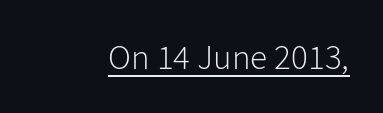
The image shows 35 px light sans-serif type, upright; set normal letter spacing, underlined; low stroke contrast and a medium x-height.
